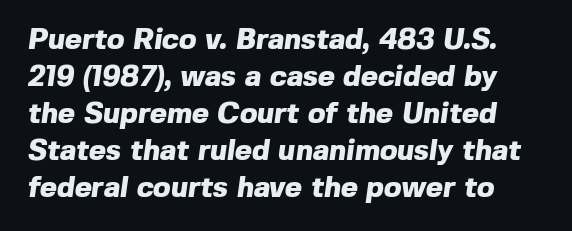
The image shows 29 px heavy sans-serif type; set left-aligned, normal line spacing (1.28x), normal letter spacing, not underlined; a medium x-height.
